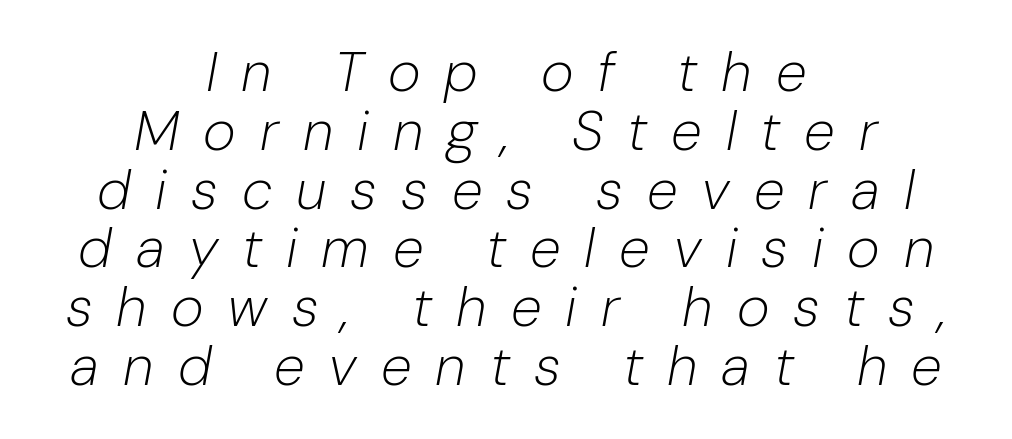
Q: Is the text bold? A: No.
Q: Is the text italic (slanted)? A: Yes, it leans right by about 10 degrees.
Q: Is the text underlined? A: No.
Q: How is the paragraph aligned? A: Centered.
Q: Is the spacing between letters normal or unusually wide? A: Unusually wide.
Q: Is the spacing between lines tight, normal or loose? A: Tight.
Q: Width (condensed, normal, or wide)? A: Normal.
Q: Stroke contrast? A: Low.
Q: x-height? A: Medium.
Q: Monospaced? A: No.
